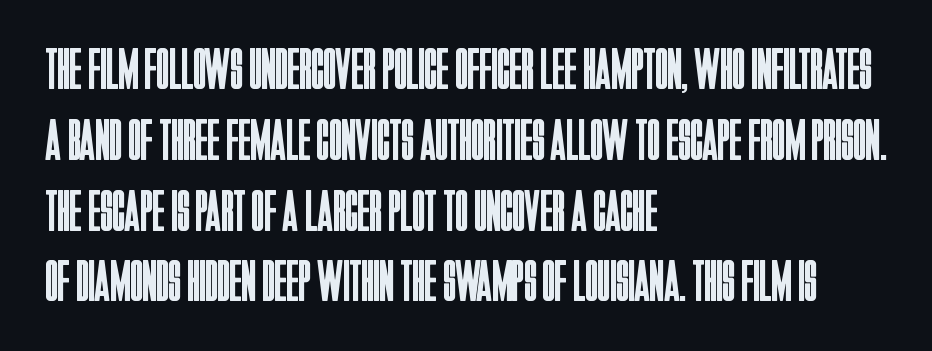
A typesetter would call this zero additional tracking. Plain, unruled lines of type. Ink coverage per letter is moderate at most. The rendering anchors every line to the left-hand side. Looks like regular typesetting: each glyph gets only the width it needs. The letters stand straight up with perfectly vertical stems.
